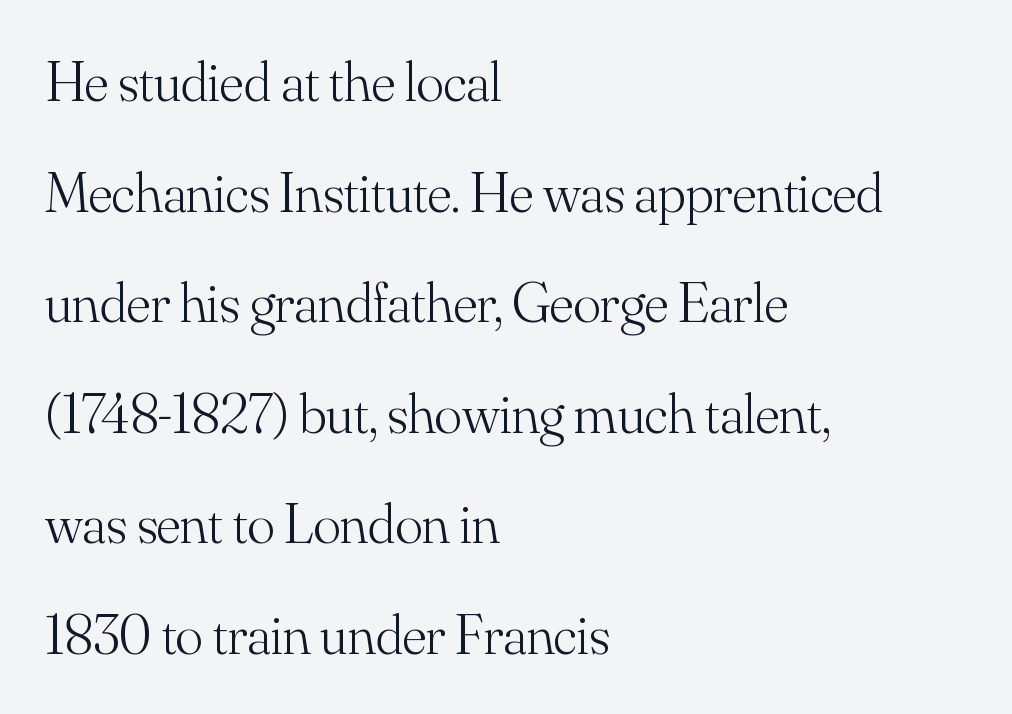
{"serif": "yes", "italic": "no", "bold": "no", "weight": "light", "width": "normal", "stroke_contrast": "medium", "x_height": "small", "monospaced": "no", "underline": "no", "align": "left", "line_spacing": "loose", "line_spacing_ratio": 1.94, "letter_spacing": "normal", "letter_spacing_em": 0.0, "glyph_px": 57}
